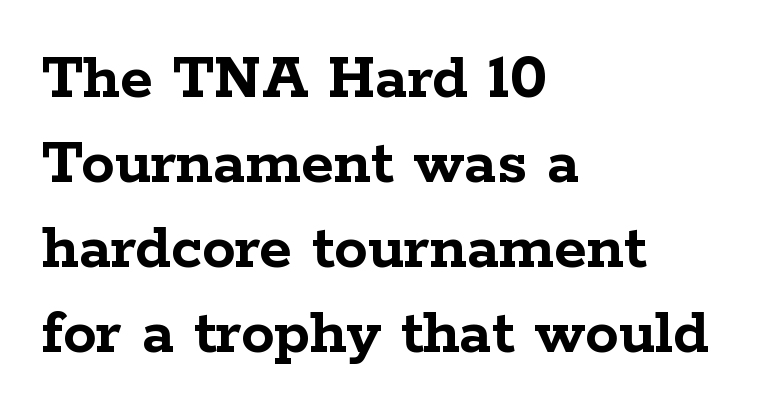
The image shows 67 px semibold, wide serif type, upright; set left-aligned, normal line spacing (1.27x), normal letter spacing, not underlined; low stroke contrast and a medium x-height.
